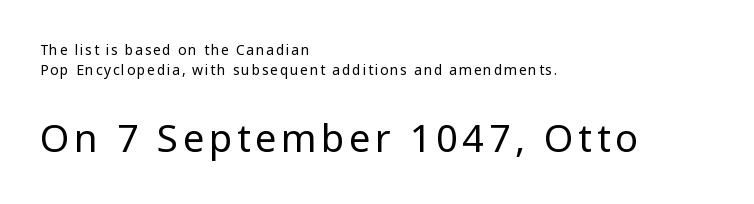
The image shows 38 px regular-weight sans-serif type, upright; set left-aligned, normal line spacing (1.45x), not underlined; the second (bottom) block is 2.71x larger; low stroke contrast and a medium x-height.
